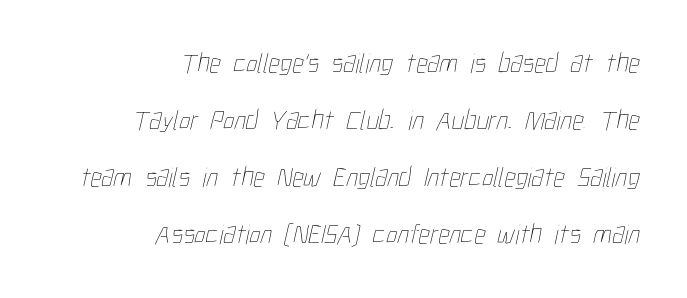
{"bold": "no", "weight": "thin", "width": "condensed", "stroke_contrast": "low", "x_height": "medium", "monospaced": "no", "underline": "no", "align": "right", "line_spacing": "loose", "line_spacing_ratio": 2.03, "letter_spacing": "normal", "letter_spacing_em": 0.0, "glyph_px": 28}
